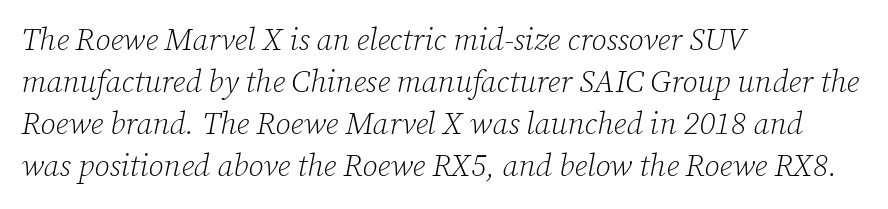
The area under the type is left untouched. Proportional: the letters do not fall into vertical columns. Stems and bowls with no extra thickness — not bold. This rendering employs a face with finishing strokes, i.e., a serif.
